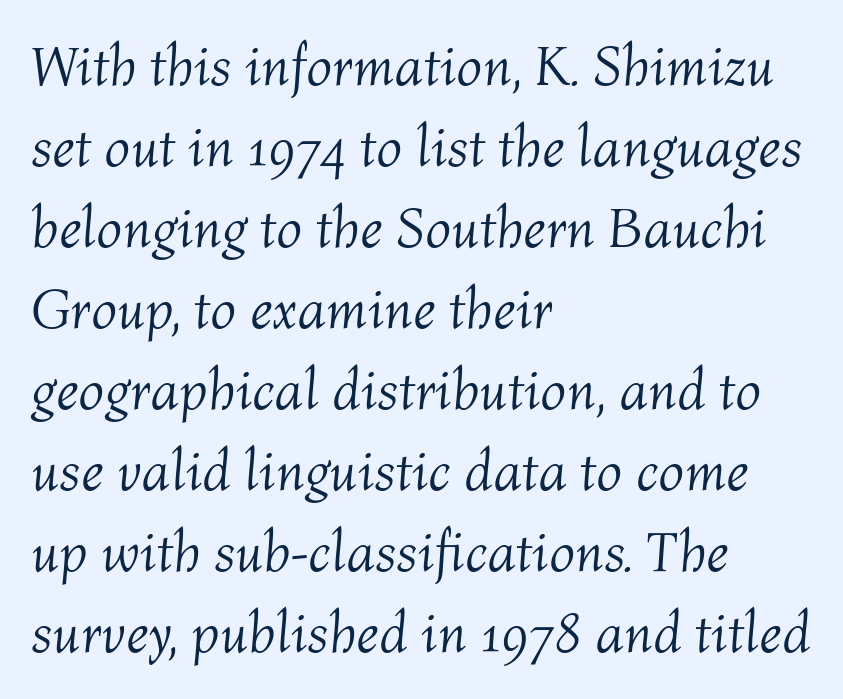
Q: Is the text bold? A: No.
Q: Is the text italic (slanted)? A: Yes, it leans right by about 4 degrees.
Q: Is the text underlined? A: No.
Q: How is the paragraph aligned? A: Left-aligned.
Q: Is the spacing between letters normal or unusually wide? A: Normal.
Q: Is the spacing between lines tight, normal or loose? A: Normal.
Q: Width (condensed, normal, or wide)? A: Normal.
Q: Stroke contrast? A: Medium.
Q: x-height? A: Medium.
Q: Monospaced? A: No.
